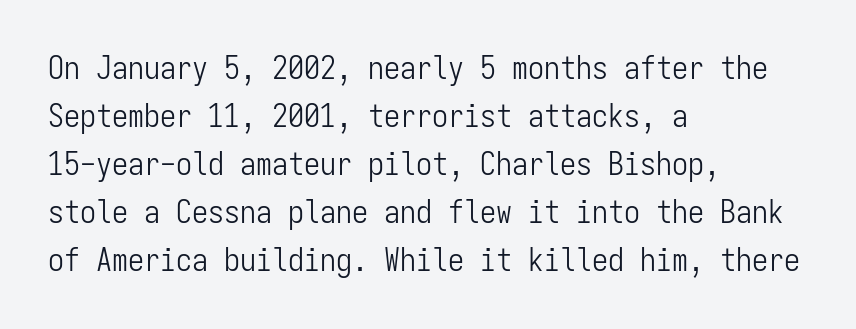
The lines sit at an ordinary, default distance from one another. The weight would be labelled regular, book, light, or lighter still. The lines are quadded left. Unmarked baselines from the first word to the last.
